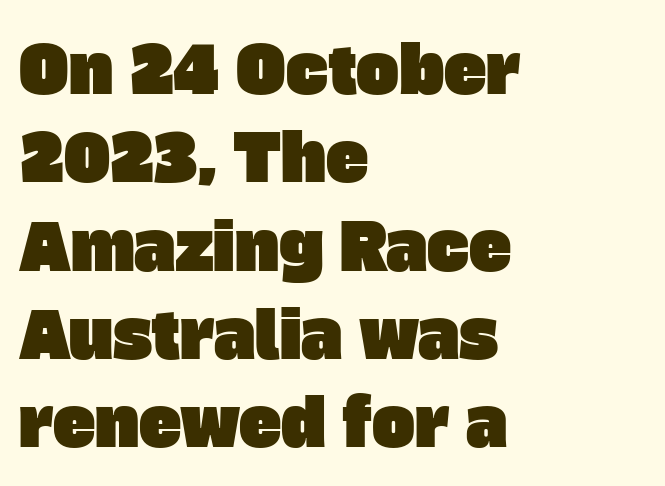
{"serif": "no", "width": "normal", "stroke_contrast": "low", "x_height": "large", "monospaced": "no", "underline": "no", "align": "left", "line_spacing": "normal", "line_spacing_ratio": 1.38, "letter_spacing": "normal", "letter_spacing_em": 0.0, "glyph_px": 64}
